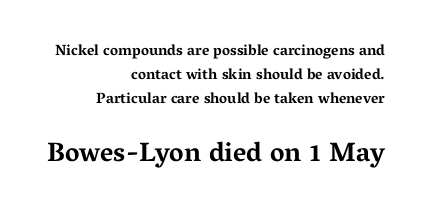
Q: Is the text bold? A: Yes.
Q: Is the text italic (slanted)? A: No, it is upright.
Q: Is the text underlined? A: No.
Q: How is the paragraph aligned? A: Right-aligned.
Q: Is the spacing between letters normal or unusually wide? A: Normal.
Q: Is the spacing between lines tight, normal or loose? A: Normal.
Q: Which block of text is set in a larger size, the first (top) or the second (bottom)? A: The second (bottom) one.
